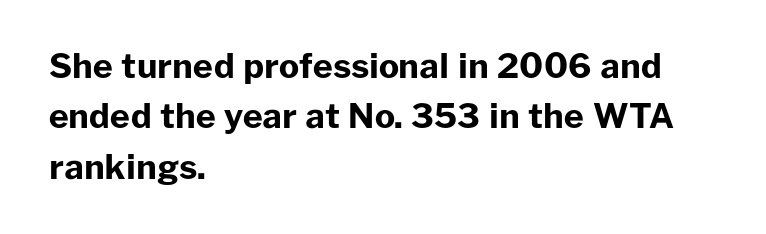
Rendered with straight, roman letterforms. How heavy is the stroke? Heavy — this is a bold. These lines keep a tight, regular rhythm from letter to letter. Which margin do the lines hug? The left one — the right edge is uneven.
